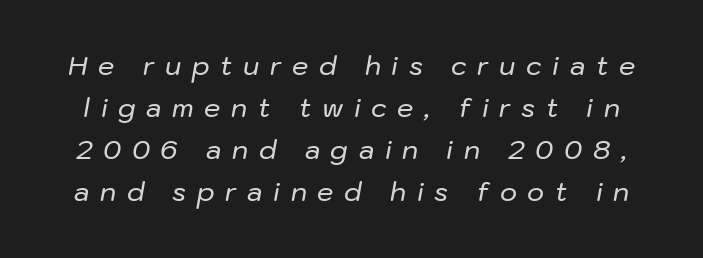
The image shows 26 px text type, italic (leaning right); set normal line spacing (1.62x), unusually wide letter spacing (+0.41 em), not underlined.
